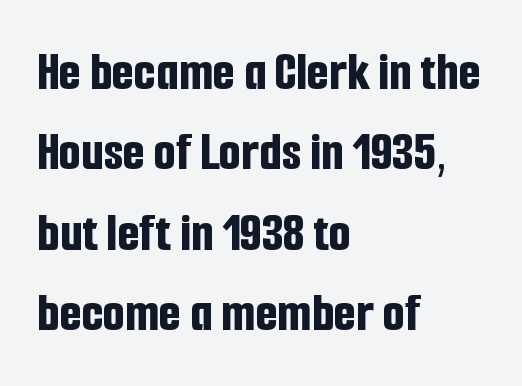
{"serif": "no", "italic": "no", "bold": "yes", "weight": "bold", "width": "condensed", "stroke_contrast": "low", "x_height": "medium", "monospaced": "no", "underline": "no", "align": "left", "line_spacing": "normal", "line_spacing_ratio": 1.41, "letter_spacing": "normal", "letter_spacing_em": 0.0, "glyph_px": 57}
